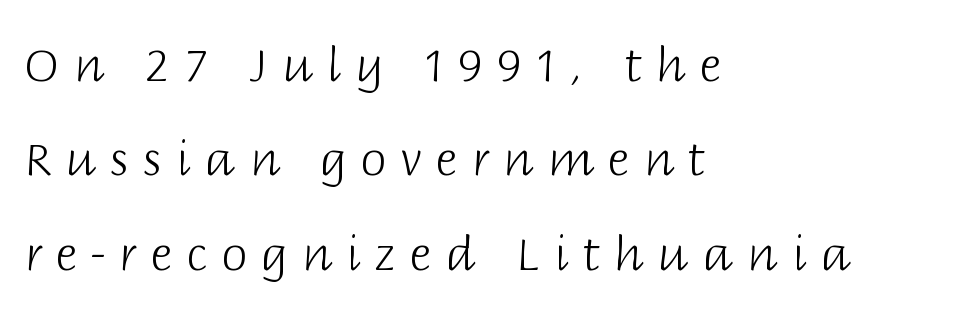
The image shows 47 px light sans-serif type, upright; set left-aligned, loose line spacing (2.01x), unusually wide letter spacing (+0.3 em), not underlined; low stroke contrast and a large x-height.
